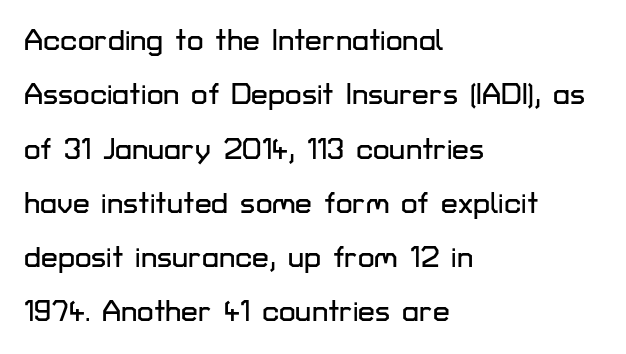
{"serif": "no", "italic": "no", "width": "normal", "stroke_contrast": "low", "x_height": "medium", "monospaced": "no", "underline": "no", "align": "left", "line_spacing_ratio": 1.81, "letter_spacing": "normal", "letter_spacing_em": 0.0, "glyph_px": 30}
